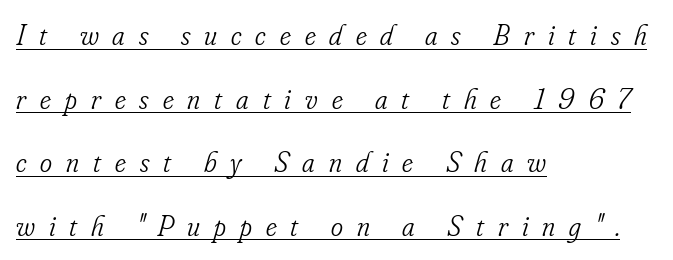
The image shows 29 px light, condensed serif type, italic (leaning right); set left-aligned, loose line spacing (2.19x), unusually wide letter spacing (+0.48 em), underlined; low stroke contrast and a small x-height.
